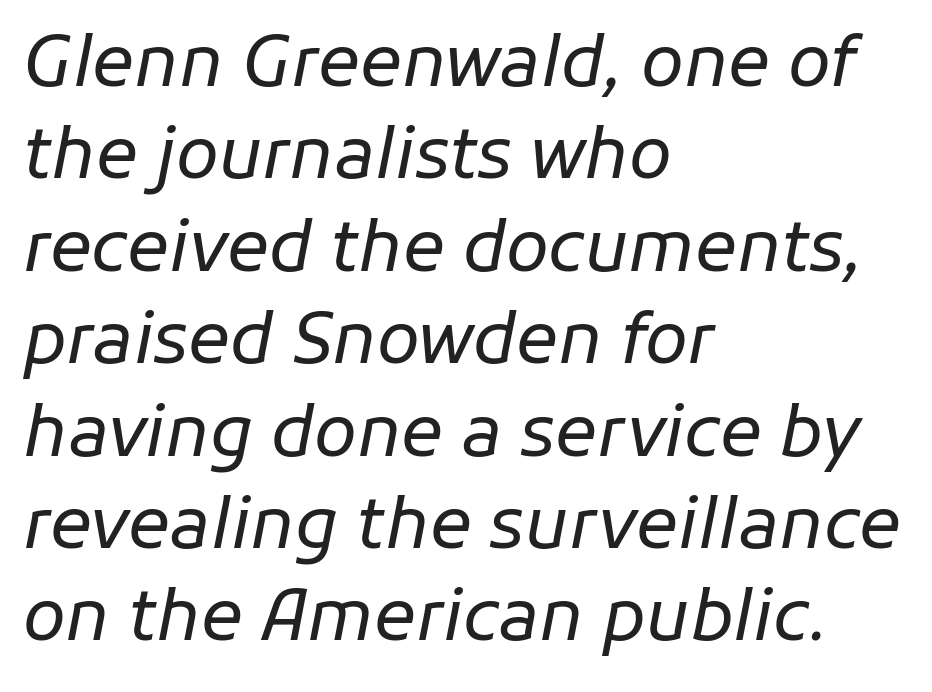
The image shows 70 px regular-weight type, italic (leaning right); set left-aligned, normal line spacing (1.32x), normal letter spacing, not underlined; low stroke contrast and a medium x-height.
